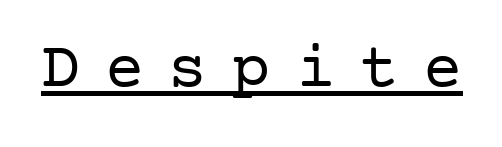
Inter-character spacing is expanded well beyond the font's built-in metrics. What decoration does the sample have? An underline. Regarding serifs, this sample has them. Vertical strokes here are truly vertical. The letterforms sit at book weight or below.
